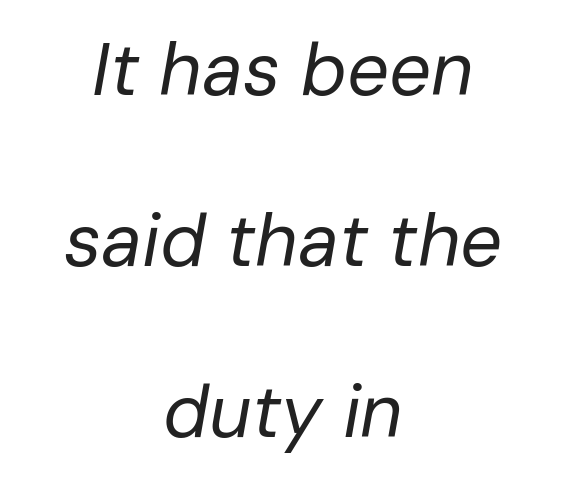
The image shows 74 px regular-weight type, italic (leaning right); set centered, loose line spacing (2.31x), normal letter spacing, not underlined; low stroke contrast and a medium x-height.
